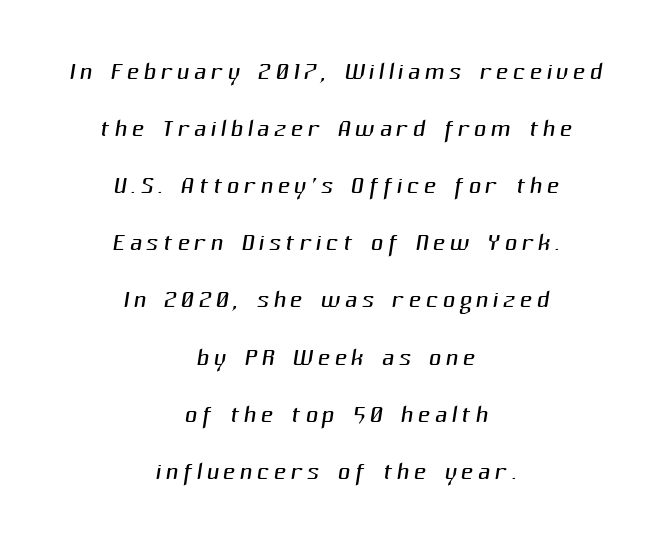
The compositor balanced each line on the midline. A typesetter would call this leading conventional body-copy spacing. The font family rendered here belongs to the sans-serif group. The face looks like a standard text weight, possibly lighter. Bare-footed words on every line. You could not count columns in this text — the font is proportionally spaced.
